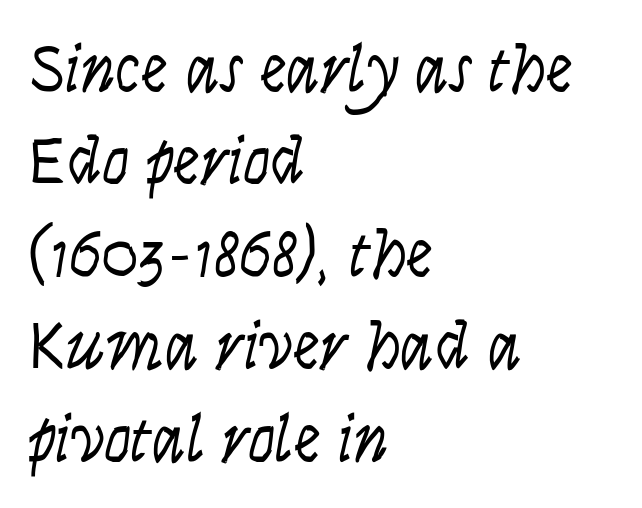
Q: Is the text bold? A: No.
Q: Is the text italic (slanted)? A: Yes, it leans right by about 9 degrees.
Q: Is the text underlined? A: No.
Q: How is the paragraph aligned? A: Left-aligned.
Q: Is the spacing between letters normal or unusually wide? A: Normal.
Q: Is the spacing between lines tight, normal or loose? A: Normal.
Q: Width (condensed, normal, or wide)? A: Condensed.
Q: Stroke contrast? A: Low.
Q: x-height? A: Large.
Q: Monospaced? A: No.
